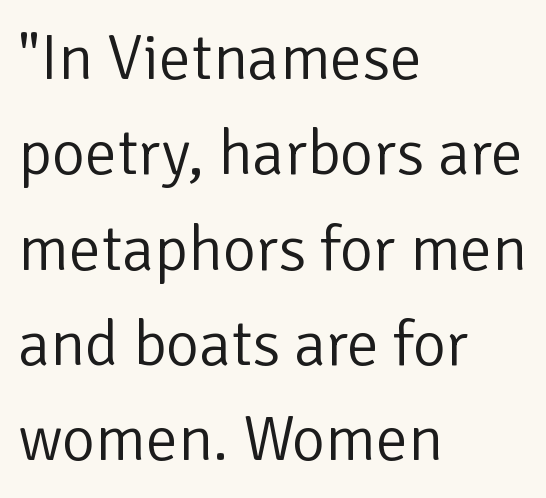
{"serif": "no", "italic": "no", "bold": "no", "weight": "light", "width": "normal", "stroke_contrast": "low", "x_height": "medium", "monospaced": "no", "underline": "no", "align": "left", "line_spacing": "normal", "line_spacing_ratio": 1.49, "letter_spacing": "normal", "letter_spacing_em": 0.0, "glyph_px": 64}
